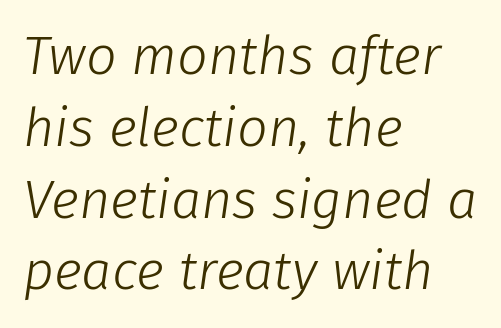
The cut favours lightness, reaching ordinary text weight at its darkest. Letter spacing: default. These lines are rendered in a variable-pitch font. A typesetter would mark this as italic. Normally led — the rows are evenly, conventionally spaced.
